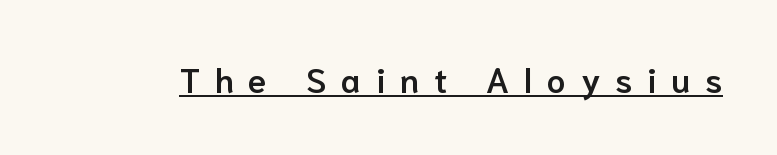
The image shows 34 px semibold sans-serif type, upright; set unusually wide letter spacing (+0.44 em), underlined; low stroke contrast and a medium x-height.
